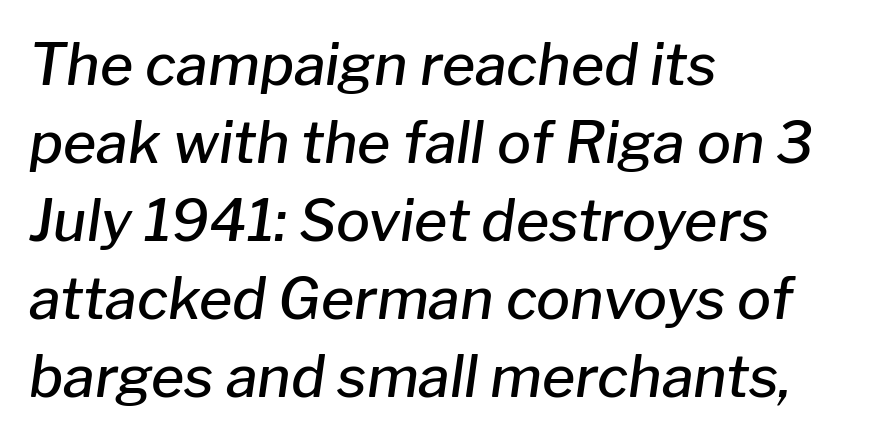
The image shows 57 px semibold type, italic (leaning right); set left-aligned, normal line spacing (1.37x), normal letter spacing, not underlined; low stroke contrast and a medium x-height.
